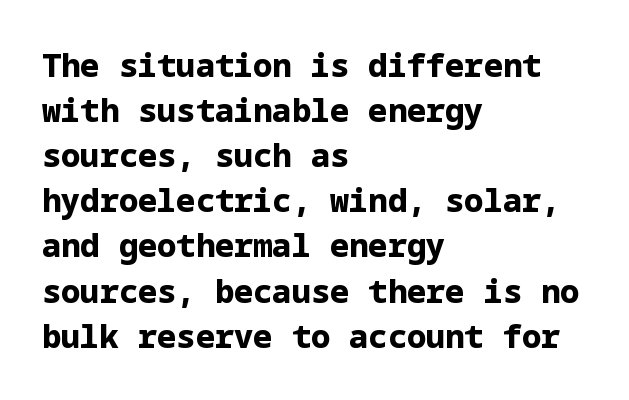
The passage shown stacks its lines at a standard gap. Look at the stroke-to-counter ratio: heavy, a bold. To sum up the face: it is a sans, with no serifs. Caption: multi-line text, flush left, ragged right. Compared with typical body copy, the letter spacing here is the same.
